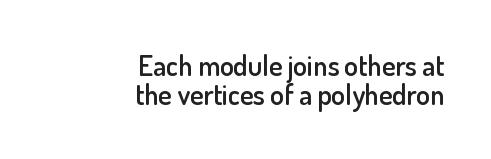
The image shows 28 px semibold sans-serif type, upright; set right-aligned, tight line spacing (1.03x), normal letter spacing, not underlined; low stroke contrast and a small x-height.
